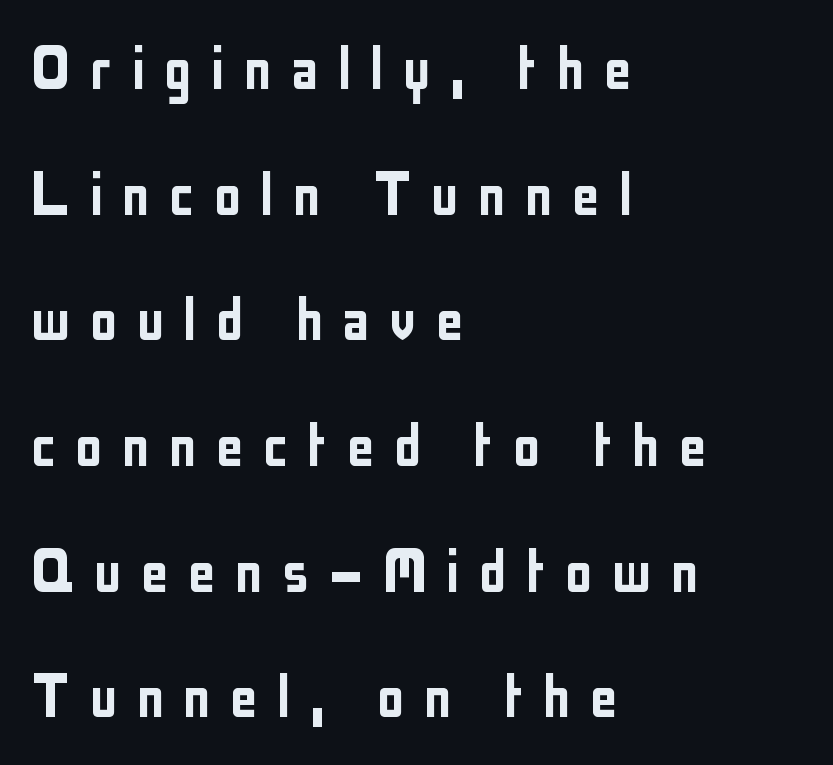
{"serif": "no", "italic": "no", "width": "condensed", "stroke_contrast": "low", "x_height": "medium", "monospaced": "no", "underline": "no", "align": "left", "line_spacing_ratio": 1.77, "letter_spacing": "wide", "letter_spacing_em": 0.26, "glyph_px": 71}
